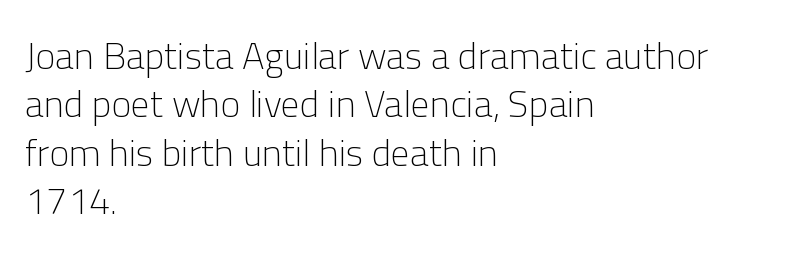
{"serif": "no", "italic": "no", "bold": "no", "weight": "light", "width": "normal", "stroke_contrast": "low", "x_height": "medium", "monospaced": "no", "underline": "no", "align": "left", "line_spacing": "normal", "line_spacing_ratio": 1.27, "letter_spacing": "normal", "letter_spacing_em": 0.0, "glyph_px": 38}
